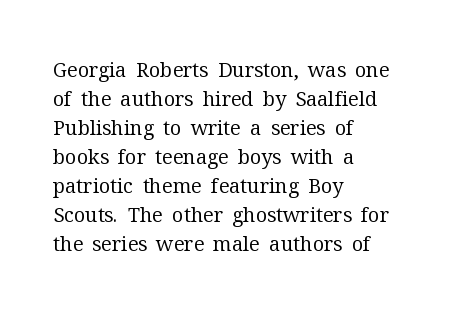
The image shows 20 px text type, upright; set left-aligned, normal line spacing (1.45x), normal letter spacing, not underlined.
